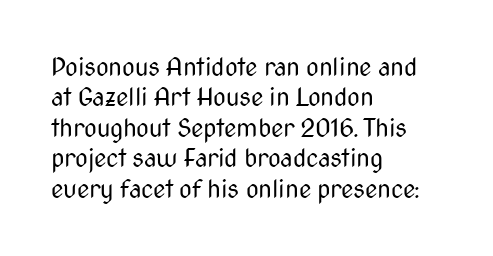
{"italic": "no", "bold": "no", "underline": "no", "align": "left", "line_spacing_ratio": 1.22, "letter_spacing": "normal", "letter_spacing_em": 0.0, "glyph_px": 25}
